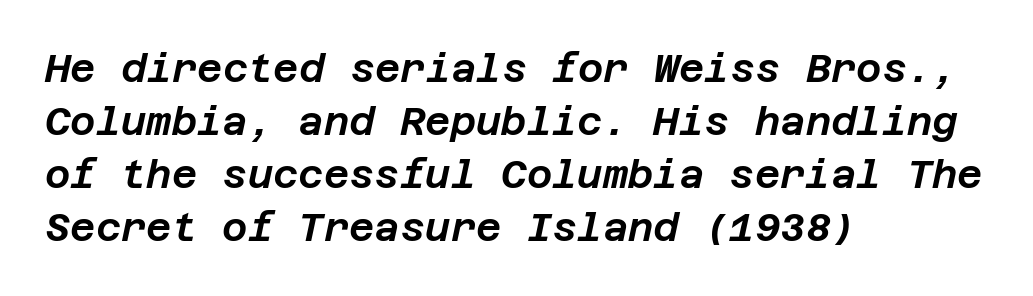
Q: Is the text italic (slanted)? A: Yes, it leans right by about 12 degrees.
Q: Is the text underlined? A: No.
Q: How is the paragraph aligned? A: Left-aligned.
Q: Is the spacing between letters normal or unusually wide? A: Normal.
Q: Is the spacing between lines tight, normal or loose? A: Normal.
Q: Width (condensed, normal, or wide)? A: Normal.
Q: Stroke contrast? A: Low.
Q: x-height? A: Large.
